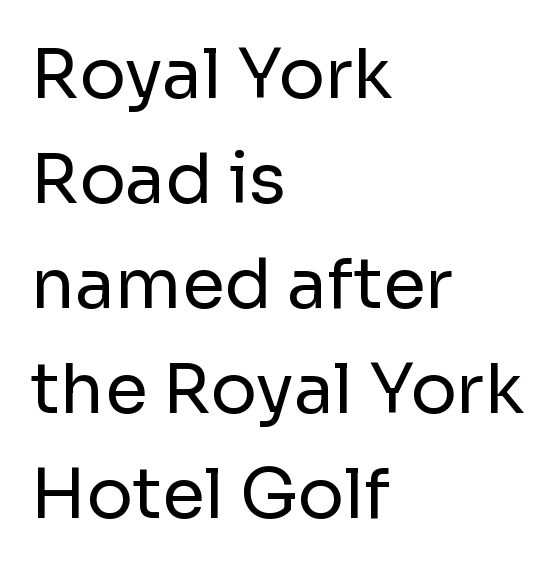
The image shows 69 px regular-weight sans-serif type, upright; set left-aligned, normal line spacing (1.52x), normal letter spacing, not underlined; low stroke contrast and a medium x-height.
